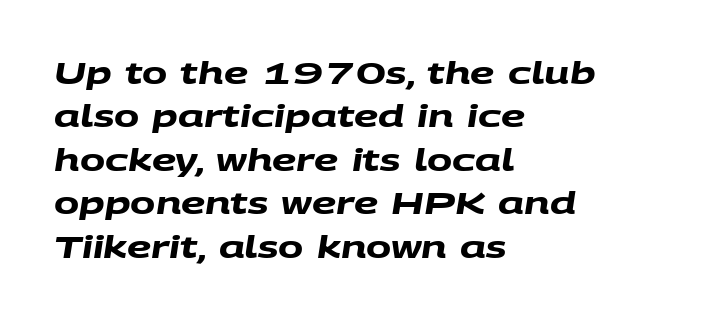
{"serif": "no", "bold": "yes", "weight": "heavy", "width": "wide", "stroke_contrast": "medium", "x_height": "large", "monospaced": "no", "underline": "no", "align": "left", "line_spacing": "normal", "line_spacing_ratio": 1.45, "letter_spacing": "normal", "letter_spacing_em": 0.0, "glyph_px": 30}
